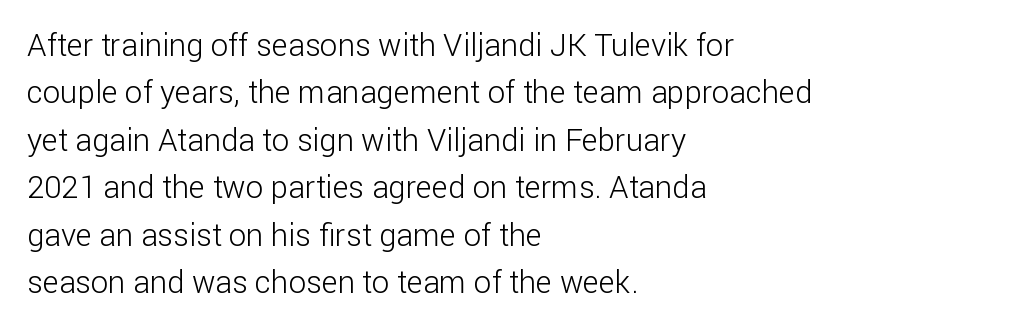
The space directly below the letters is spotless. Regular leading. The font sits on the lighter half of the weight spectrum, regular included. The letters stand straight up with perfectly vertical stems.
